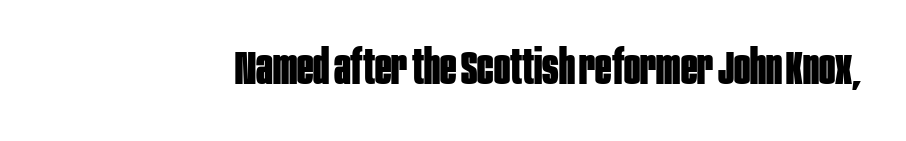
{"serif": "no", "italic": "no", "bold": "yes", "weight": "bold", "width": "condensed", "stroke_contrast": "low", "x_height": "large", "monospaced": "no", "underline": "no", "letter_spacing": "normal", "letter_spacing_em": 0.0, "glyph_px": 48}
